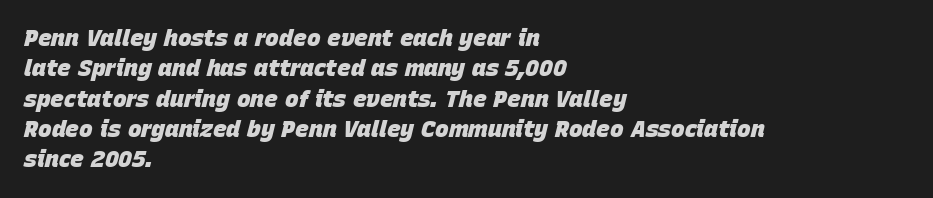
{"italic": "yes", "lean": "right", "slant_degrees": 15, "bold": "yes", "underline": "no", "align": "left", "line_spacing": "normal", "line_spacing_ratio": 1.32, "letter_spacing": "normal", "letter_spacing_em": 0.0, "glyph_px": 23}
